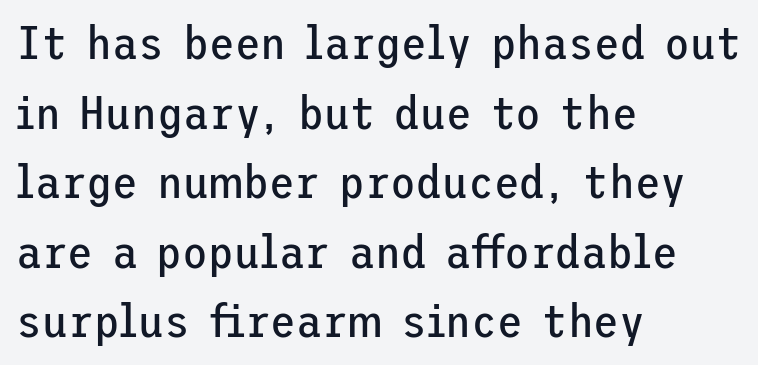
Q: Is the text bold? A: No.
Q: Is the text italic (slanted)? A: No, it is upright.
Q: Is the typeface a serif or a sans-serif typeface? A: Sans-serif.
Q: Is the text underlined? A: No.
Q: How is the paragraph aligned? A: Left-aligned.
Q: Is the spacing between letters normal or unusually wide? A: Normal.
Q: Is the spacing between lines tight, normal or loose? A: Normal.
Q: Width (condensed, normal, or wide)? A: Normal.
Q: Stroke contrast? A: Low.
Q: x-height? A: Medium.
